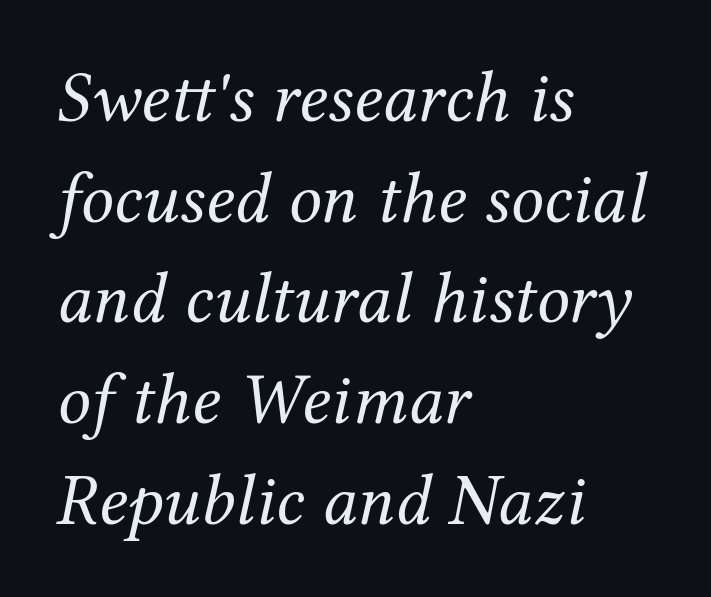
The image shows 73 px regular-weight serif type, italic (leaning right); set left-aligned, normal line spacing (1.38x), normal letter spacing, not underlined; medium stroke contrast and a medium x-height.
